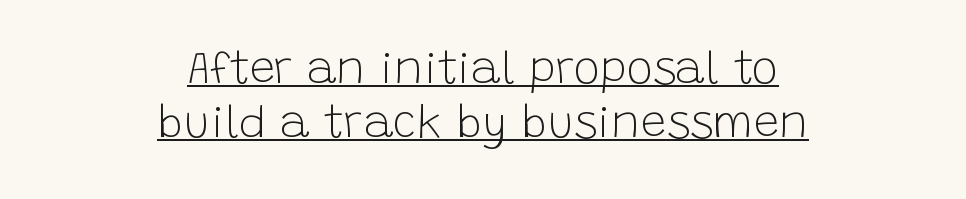
The image shows 45 px light sans-serif type, upright; set centered, line spacing 1.2x, normal letter spacing, underlined; low stroke contrast and a large x-height.
